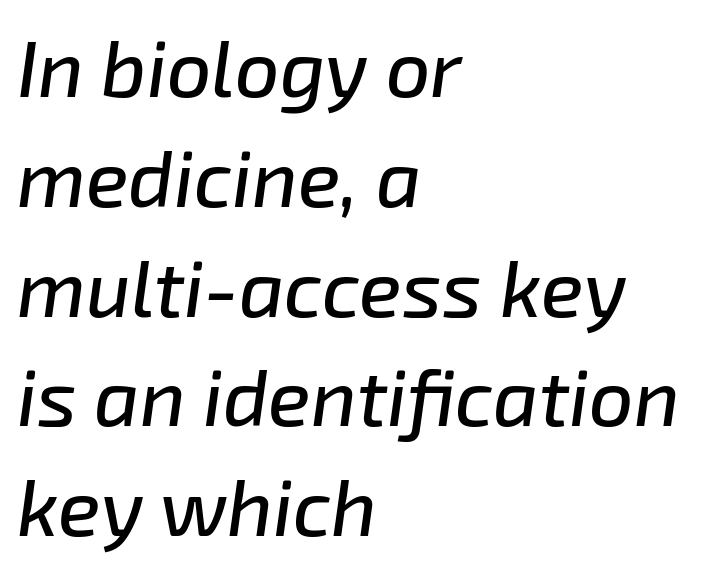
The image shows 79 px text type, italic (leaning right); set left-aligned, normal line spacing (1.39x), normal letter spacing, not underlined; low stroke contrast and a medium x-height.
